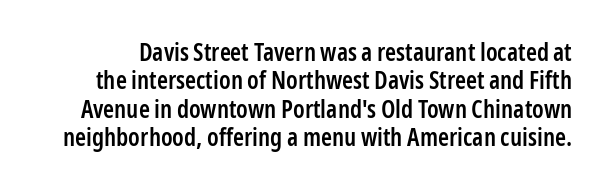
Q: Is the text bold? A: Semi-bold.
Q: Is the text italic (slanted)? A: No, it is upright.
Q: Is the text underlined? A: No.
Q: Is the spacing between letters normal or unusually wide? A: Normal.
Q: Is the spacing between lines tight, normal or loose? A: Tight.
